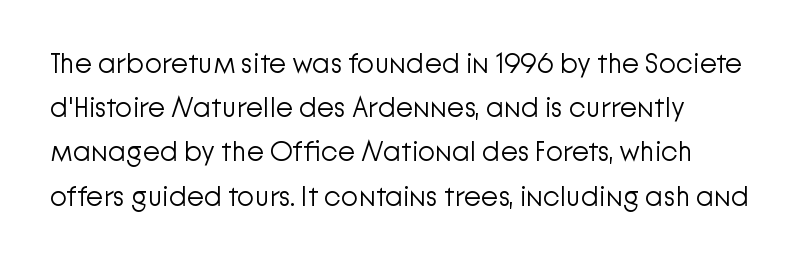
You can tell from the bare stems that sans-serif type was used. Ascenders rise straight up at ninety degrees. Underline: absent. Compared with typical body copy, the letter spacing here is the same. Vertical stems look standard width or narrower in stroke.
